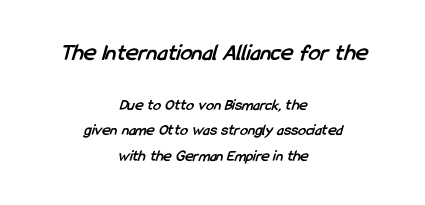
The strokes are fattened all the way to bold. Visually the block forms a symmetrical silhouette, jagged on both flanks. One glance says typical: line gaps are just what's usual. Note: larger setting up top, smaller setting below. Students, note that the glyphs here touch the page at normal intervals. The string is rendered with underlining switched off.
